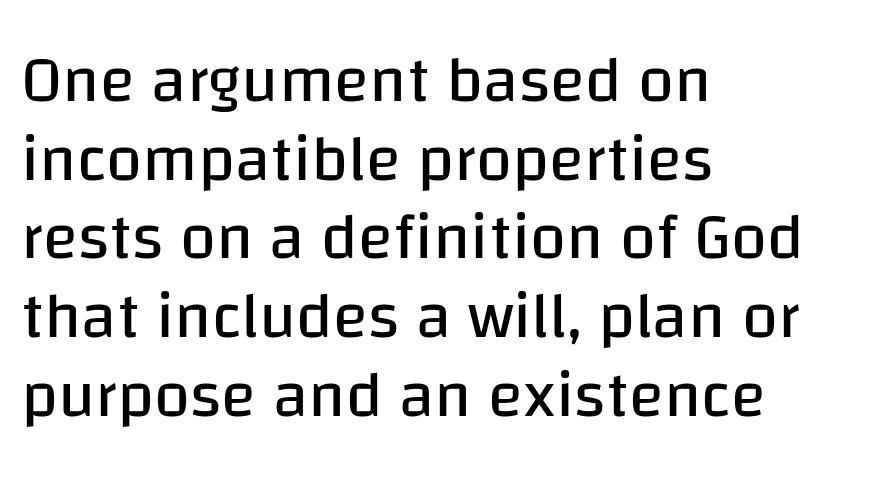
Q: Is the text bold? A: No.
Q: Is the text italic (slanted)? A: No, it is upright.
Q: Is the typeface a serif or a sans-serif typeface? A: Sans-serif.
Q: Is the text underlined? A: No.
Q: How is the paragraph aligned? A: Left-aligned.
Q: Is the spacing between letters normal or unusually wide? A: Normal.
Q: Width (condensed, normal, or wide)? A: Normal.
Q: Stroke contrast? A: Low.
Q: x-height? A: Large.
Q: Monospaced? A: No.
